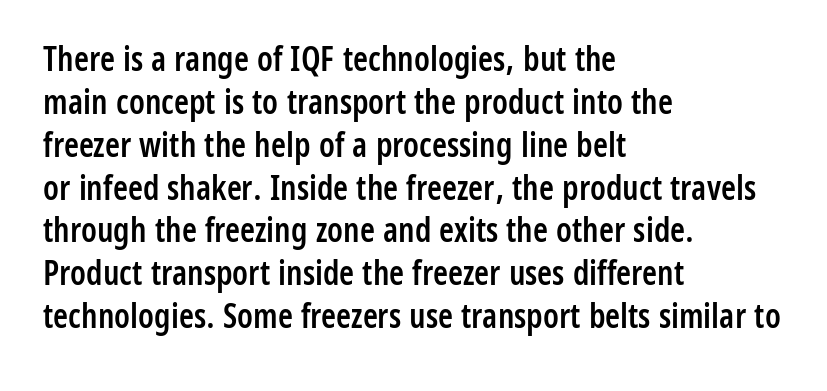
Q: Is the text bold? A: Semi-bold.
Q: Is the text italic (slanted)? A: No, it is upright.
Q: Is the typeface a serif or a sans-serif typeface? A: Sans-serif.
Q: Is the text underlined? A: No.
Q: How is the paragraph aligned? A: Left-aligned.
Q: Is the spacing between letters normal or unusually wide? A: Normal.
Q: Is the spacing between lines tight, normal or loose? A: Normal.
Q: Width (condensed, normal, or wide)? A: Condensed.
Q: Stroke contrast? A: Low.
Q: x-height? A: Medium.
Q: Monospaced? A: No.
